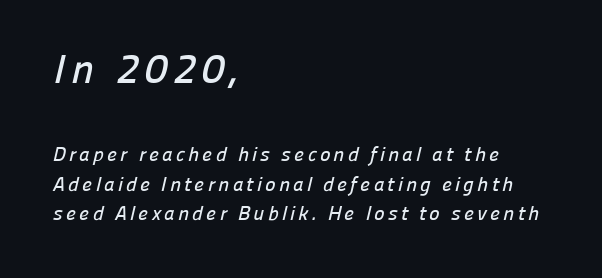
{"serif": "no", "width": "normal", "stroke_contrast": "low", "x_height": "medium", "monospaced": "no", "underline": "no", "align": "left", "line_spacing": "normal", "line_spacing_ratio": 1.49, "larger_block": "first", "size_ratio": 2.05, "glyph_px": 41}
